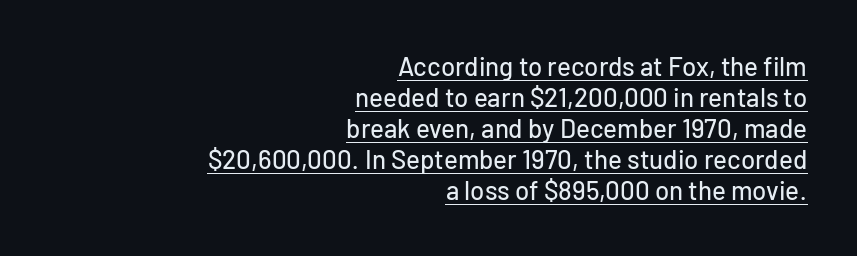
Q: Is the text italic (slanted)? A: No, it is upright.
Q: Is the text underlined? A: Yes.
Q: How is the paragraph aligned? A: Right-aligned.
Q: Is the spacing between letters normal or unusually wide? A: Normal.
